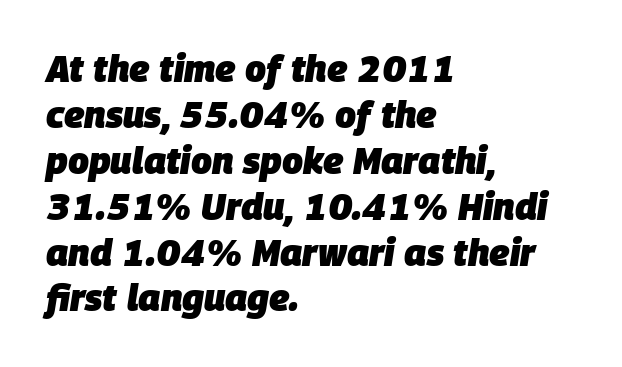
Q: Is the text bold? A: Yes.
Q: Is the text italic (slanted)? A: Yes, it leans right by about 9 degrees.
Q: Is the text underlined? A: No.
Q: How is the paragraph aligned? A: Left-aligned.
Q: Is the spacing between letters normal or unusually wide? A: Normal.
Q: Width (condensed, normal, or wide)? A: Normal.
Q: Stroke contrast? A: Low.
Q: x-height? A: Large.
Q: Monospaced? A: No.
